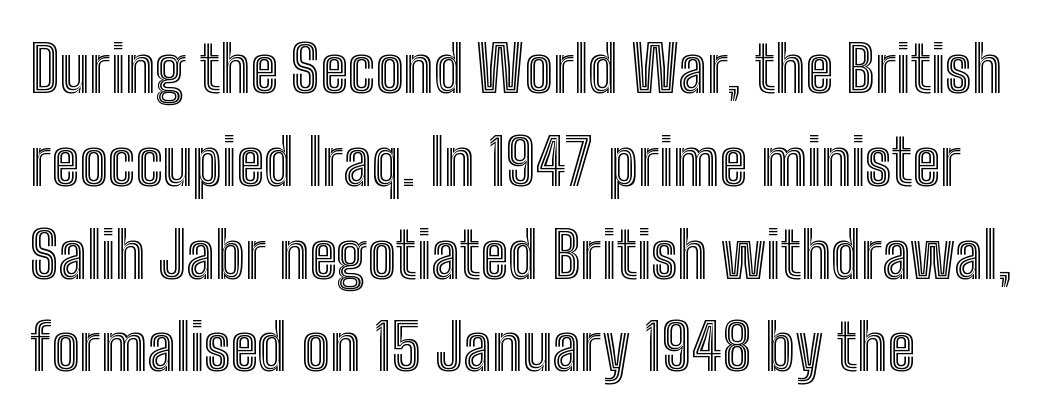
Q: Is the text italic (slanted)? A: No, it is upright.
Q: Is the text underlined? A: No.
Q: How is the paragraph aligned? A: Left-aligned.
Q: Is the spacing between letters normal or unusually wide? A: Normal.
Q: Is the spacing between lines tight, normal or loose? A: Normal.
Q: Width (condensed, normal, or wide)? A: Condensed.
Q: x-height? A: Medium.
Q: Monospaced? A: No.
